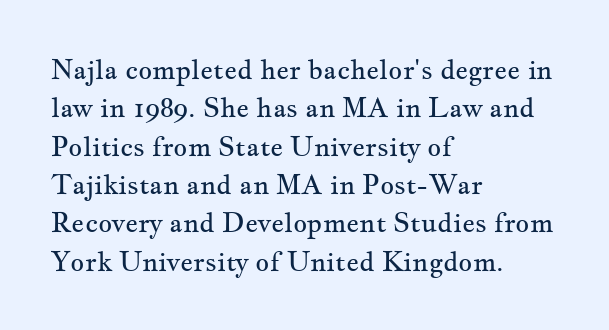
The image shows 27 px text type, upright; set left-aligned, normal line spacing (1.42x), normal letter spacing, not underlined.
